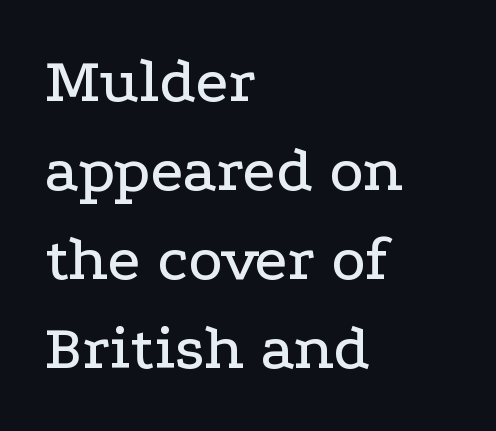
These lines are rendered in a variable-pitch font. The baseline area is clear. Regular leading. Every row of glyphs begins at an identical x-position on the left. This is serif lettering, the kind often seen in printed books.
